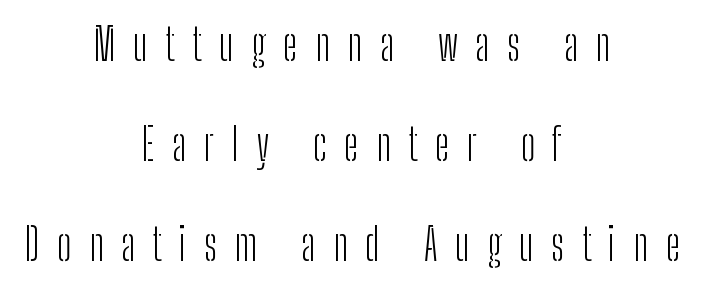
Regarding leading, the lines here are spaced well apart. The letters look calm and open, with moderate or lighter stems. Varying glyph widths throughout — classic text-font behaviour. These lines were composed using upright roman letters.
